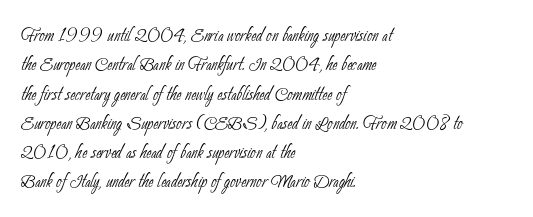
No extra tracking has been applied to these lines. The typesetting does not lean heavy: it is not bold. In CSS terms this would be text-align: left. Decoration check: the copy has no underline.
